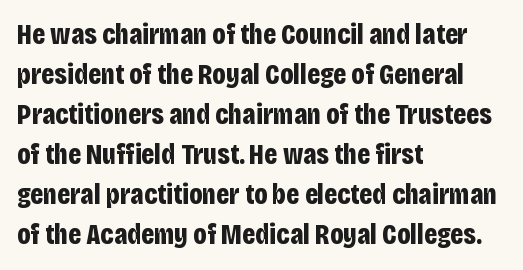
Q: Is the text bold? A: Yes.
Q: Is the text italic (slanted)? A: No, it is upright.
Q: Is the typeface a serif or a sans-serif typeface? A: Sans-serif.
Q: Is the text underlined? A: No.
Q: How is the paragraph aligned? A: Left-aligned.
Q: Is the spacing between letters normal or unusually wide? A: Normal.
Q: Is the spacing between lines tight, normal or loose? A: Normal.
Q: Width (condensed, normal, or wide)? A: Condensed.
Q: Stroke contrast? A: Low.
Q: x-height? A: Large.
Q: Monospaced? A: No.
